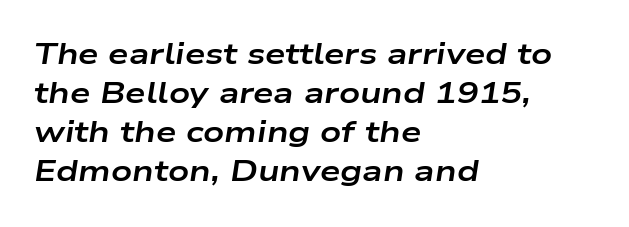
{"italic": "yes", "lean": "right", "slant_degrees": 9, "bold": "yes", "weight": "bold", "width": "wide", "stroke_contrast": "low", "x_height": "medium", "monospaced": "no", "underline": "no", "align": "left", "line_spacing": "normal", "line_spacing_ratio": 1.35, "letter_spacing": "normal", "letter_spacing_em": 0.0, "glyph_px": 29}
